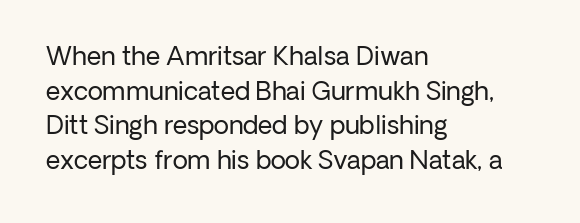
The letters stand straight up with perfectly vertical stems. The typesetter chose a ragged-right arrangement here. What's the leading like? Ordinary, nothing unusual. Nothing unusual about the tracking: characters are spaced as the font intends. Is the stroke heavy? The answer is a plain regular-or-lighter.
